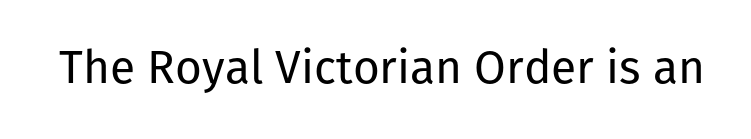
Q: Is the text bold? A: No.
Q: Is the text italic (slanted)? A: No, it is upright.
Q: Is the typeface a serif or a sans-serif typeface? A: Sans-serif.
Q: Is the text underlined? A: No.
Q: Is the spacing between letters normal or unusually wide? A: Normal.
Q: Width (condensed, normal, or wide)? A: Normal.
Q: Stroke contrast? A: Low.
Q: x-height? A: Medium.
Q: Monospaced? A: No.
